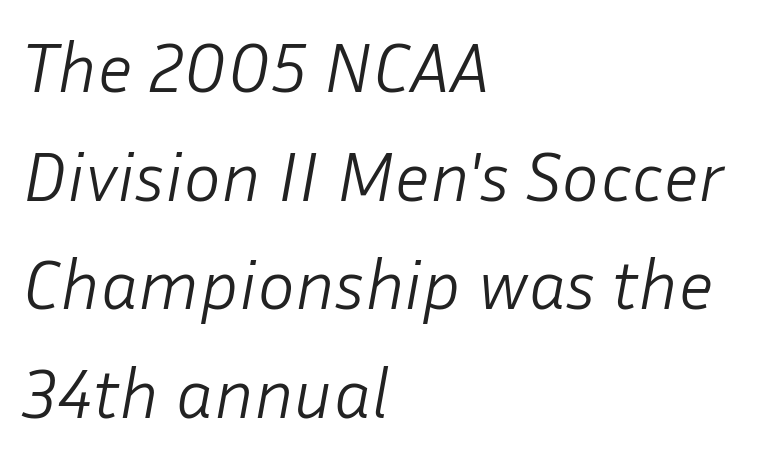
The image shows 71 px light type, italic (leaning right); set left-aligned, normal line spacing (1.53x), normal letter spacing, not underlined; low stroke contrast and a medium x-height.
